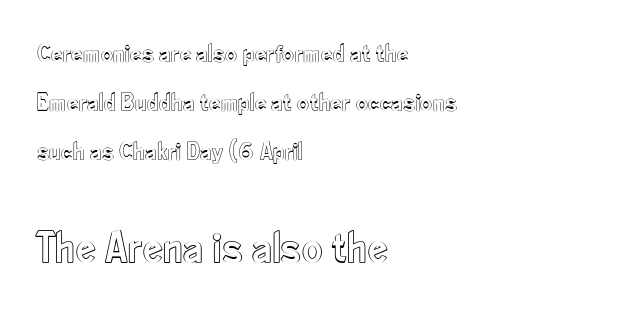
Glyph-to-glyph distance matches everyday printed text. Note: smaller setting up top, larger setting below. Think of a printed novel: that variable character pitch is what you see here. Teacher's note: observe the even left margin — that is flush-left alignment. In terms of posture, this sample is upright.
